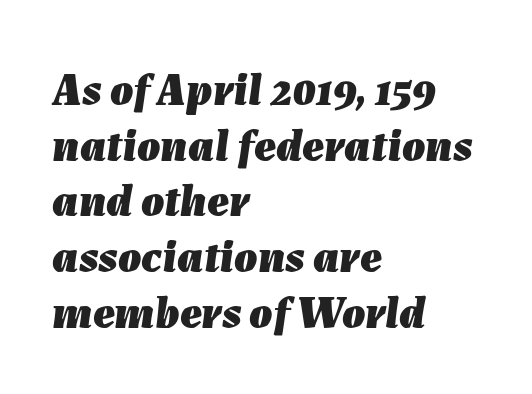
{"italic": "yes", "lean": "right", "slant_degrees": 7, "bold": "yes", "weight": "heavy", "width": "normal", "stroke_contrast": "low", "x_height": "medium", "monospaced": "no", "underline": "no", "align": "left", "line_spacing_ratio": 1.21, "letter_spacing": "normal", "letter_spacing_em": 0.0, "glyph_px": 46}
